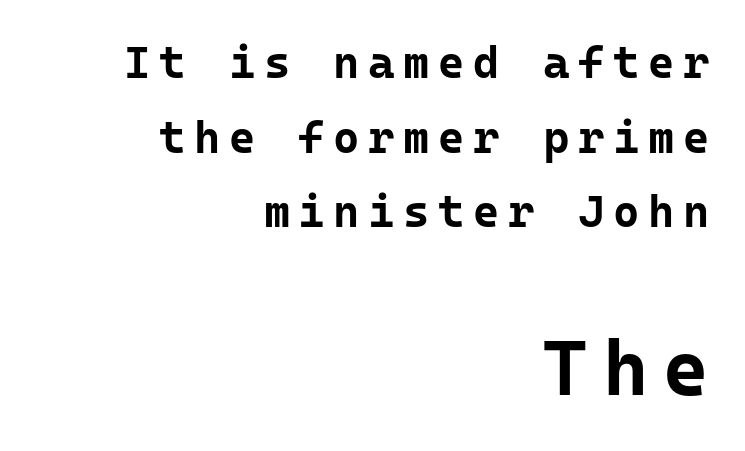
This rendering employs a face without finishing strokes, i.e., a sans-serif. Spacing verdict: monospaced, one width for all characters. Does the leading feel generous? No, just average. The paragraph has a hard right edge and a soft left edge. The axis of the letterforms is exactly vertical.
